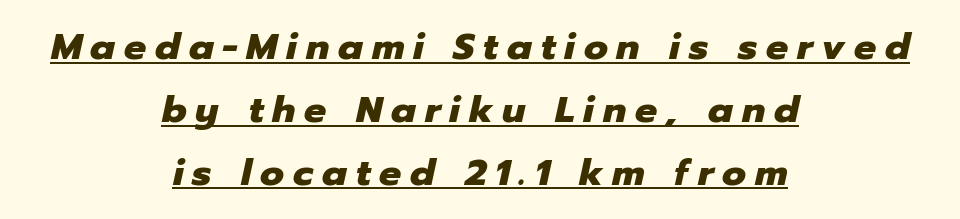
The image shows 37 px heavy type, italic (leaning right); set centered, normal line spacing (1.7x), unusually wide letter spacing (+0.24 em), underlined; low stroke contrast and a medium x-height.
